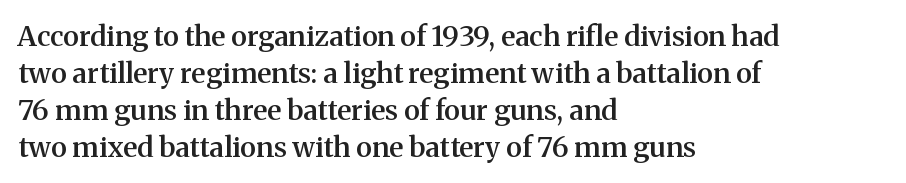
Q: Is the text bold? A: Semi-bold.
Q: Is the text italic (slanted)? A: No, it is upright.
Q: Is the typeface a serif or a sans-serif typeface? A: Serif.
Q: Is the text underlined? A: No.
Q: How is the paragraph aligned? A: Left-aligned.
Q: Is the spacing between letters normal or unusually wide? A: Normal.
Q: Is the spacing between lines tight, normal or loose? A: Normal.
Q: Width (condensed, normal, or wide)? A: Normal.
Q: Stroke contrast? A: Medium.
Q: x-height? A: Medium.
Q: Monospaced? A: No.
